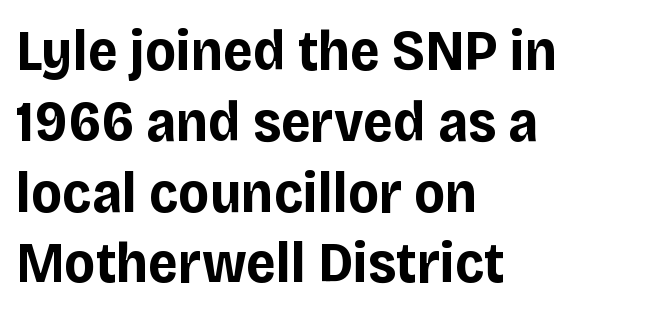
Q: Is the text bold? A: Yes.
Q: Is the text italic (slanted)? A: No, it is upright.
Q: Is the typeface a serif or a sans-serif typeface? A: Sans-serif.
Q: Is the text underlined? A: No.
Q: How is the paragraph aligned? A: Left-aligned.
Q: Is the spacing between letters normal or unusually wide? A: Normal.
Q: Width (condensed, normal, or wide)? A: Normal.
Q: Stroke contrast? A: Low.
Q: x-height? A: Large.
Q: Monospaced? A: No.
